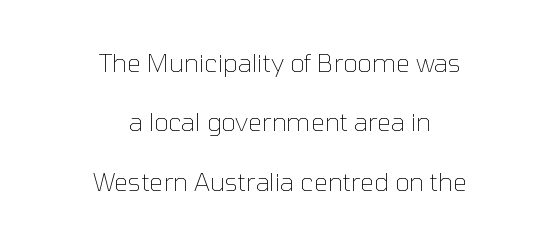
The rendering positions every line midway between the sides. Quick note: underline off. Honestly, the letter spacing is just normal — you wouldn't notice it. Each new line begins a long way beneath the previous one.
